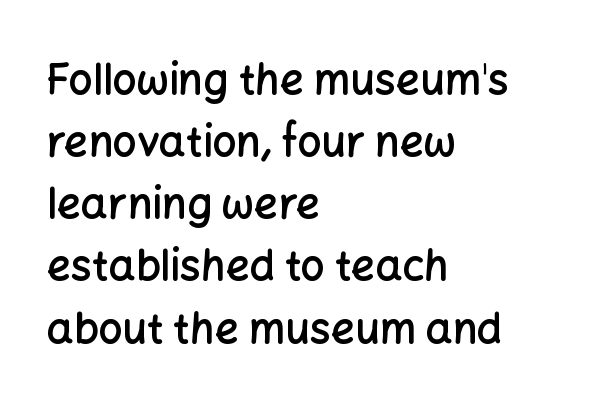
Q: Is the text bold? A: Semi-bold.
Q: Is the text italic (slanted)? A: No, it is upright.
Q: Is the typeface a serif or a sans-serif typeface? A: Sans-serif.
Q: Is the text underlined? A: No.
Q: How is the paragraph aligned? A: Left-aligned.
Q: Is the spacing between letters normal or unusually wide? A: Normal.
Q: Is the spacing between lines tight, normal or loose? A: Normal.
Q: Width (condensed, normal, or wide)? A: Normal.
Q: Stroke contrast? A: Low.
Q: x-height? A: Medium.
Q: Monospaced? A: No.
